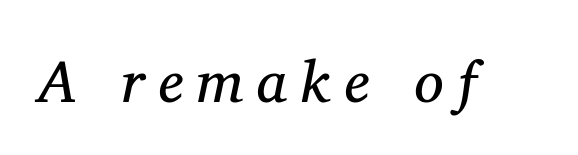
The image shows 59 px regular-weight serif type, italic (leaning right); set unusually wide letter spacing (+0.23 em), not underlined; medium stroke contrast and a medium x-height.
